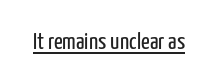
{"italic": "no", "bold": "no", "underline": "yes", "letter_spacing": "normal", "letter_spacing_em": 0.0, "glyph_px": 24}
